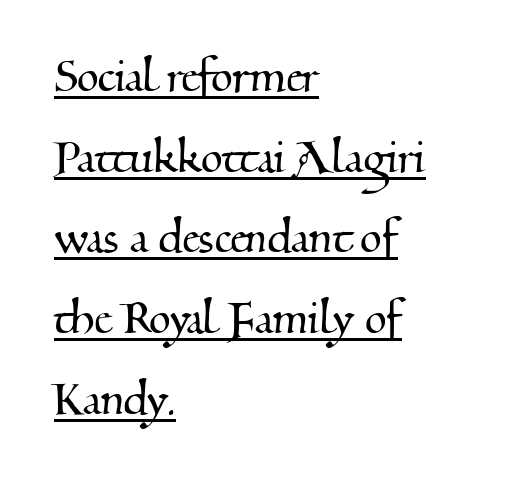
Students, note that the glyphs here touch the page at normal intervals. Honestly, the underline is the first thing you notice here. Leading matches the norm, producing a regular column. This rendering employs a face with finishing strokes, i.e., a serif. This sample is left-justified, so line endings fall wherever the words run out.
